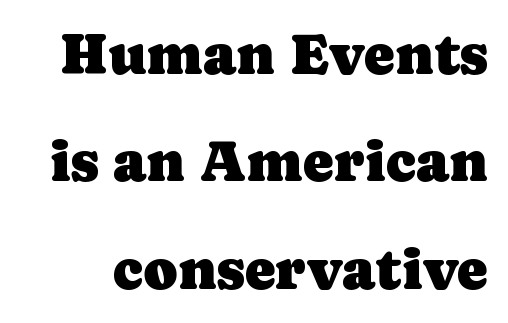
The image shows 58 px serif type, upright; set line spacing 1.85x, normal letter spacing, not underlined; low stroke contrast and a medium x-height.
